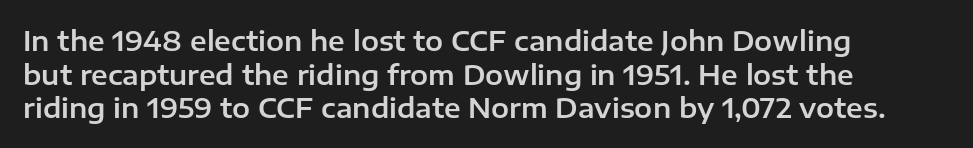
{"italic": "no", "underline": "no", "align": "left", "line_spacing": "normal", "line_spacing_ratio": 1.25, "letter_spacing": "normal", "letter_spacing_em": 0.0, "glyph_px": 27}
